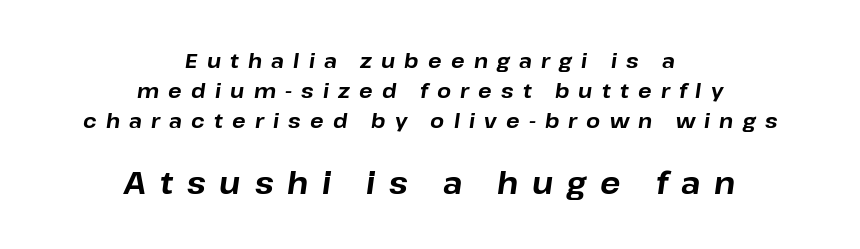
{"italic": "yes", "lean": "right", "slant_degrees": 8, "bold": "yes", "weight": "bold", "width": "normal", "stroke_contrast": "low", "x_height": "medium", "monospaced": "no", "underline": "no", "align": "center", "line_spacing": "normal", "line_spacing_ratio": 1.51, "letter_spacing": "wide", "letter_spacing_em": 0.46, "larger_block": "second", "size_ratio": 1.5, "glyph_px": 30}
